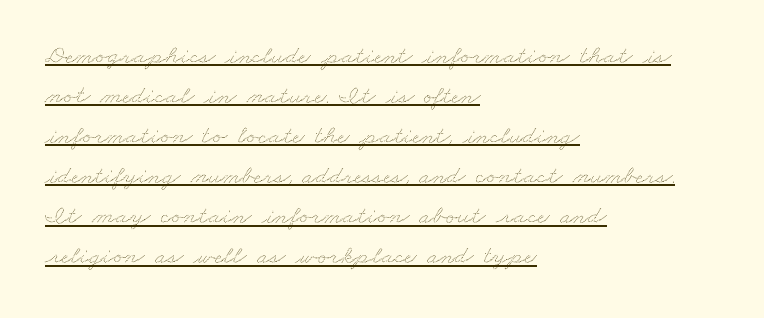
Q: Is the text underlined? A: Yes.
Q: How is the paragraph aligned? A: Left-aligned.
Q: Is the spacing between letters normal or unusually wide? A: Normal.
Q: Is the spacing between lines tight, normal or loose? A: Normal.
